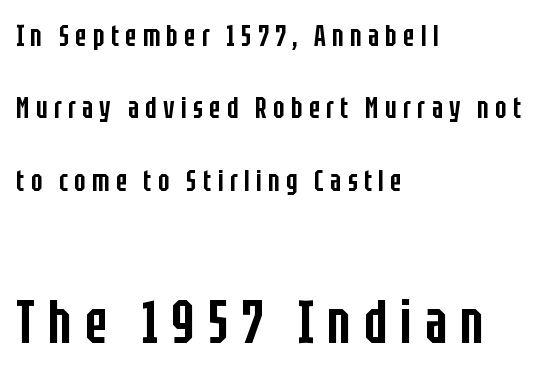
{"serif": "no", "italic": "no", "bold": "semi", "weight": "semibold", "width": "condensed", "stroke_contrast": "low", "x_height": "large", "monospaced": "no", "underline": "no", "align": "left", "line_spacing": "loose", "line_spacing_ratio": 2.41, "letter_spacing": "wide", "letter_spacing_em": 0.21, "larger_block": "second", "size_ratio": 2.03, "glyph_px": 61}
